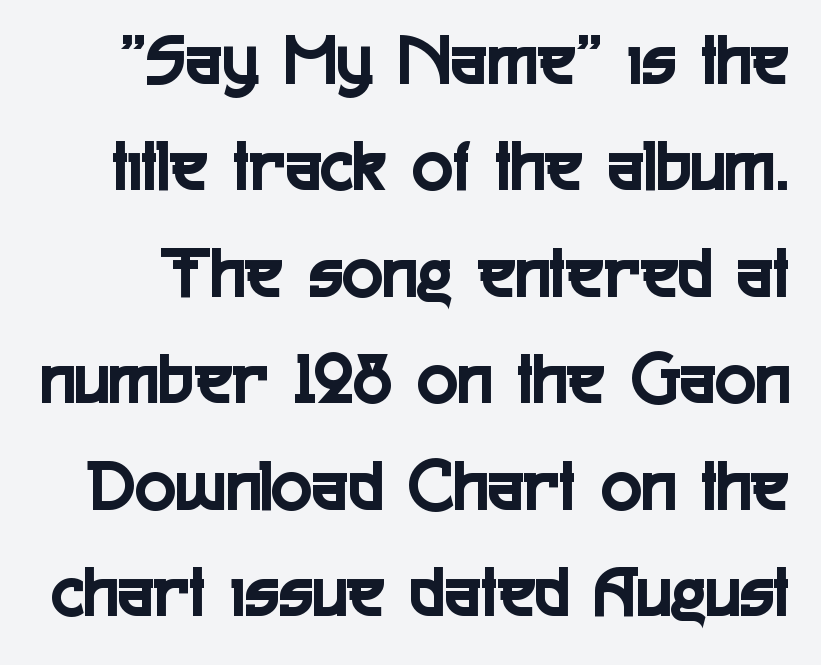
In terms of letterform style, serifs are entirely absent. Spacing verdict: proportional, widths tailored to each character. Each new line begins a customary step beneath the previous one. The specimen omits any rule beneath the text block's lines. These lines were composed using upright roman letters. Letter spacing: default.
